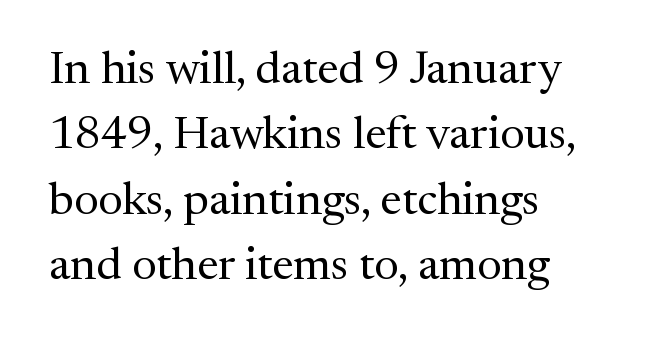
The letters stand straight up with perfectly vertical stems. Look at the bottom of the vertical strokes: they flare into serifs here. This rendering uses left alignment, leaving the right contour irregular. Reading down the column, the eye jumps a familiar distance to each next line. Compared with typical body copy, the letter spacing here is the same. Descenders hang freely into open space.
